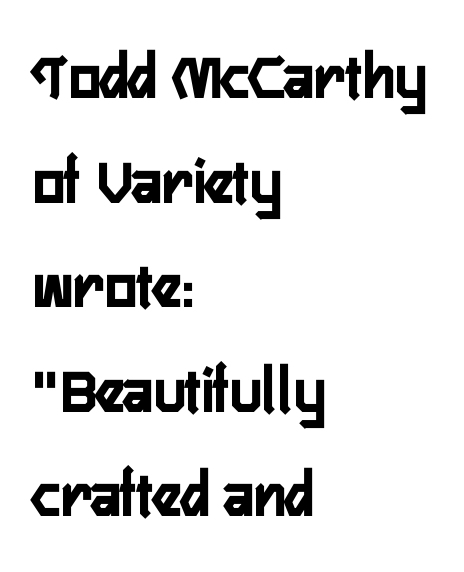
{"serif": "no", "italic": "no", "width": "condensed", "stroke_contrast": "low", "x_height": "medium", "monospaced": "no", "underline": "no", "align": "left", "line_spacing": "normal", "line_spacing_ratio": 1.56, "letter_spacing": "normal", "letter_spacing_em": 0.0, "glyph_px": 67}
